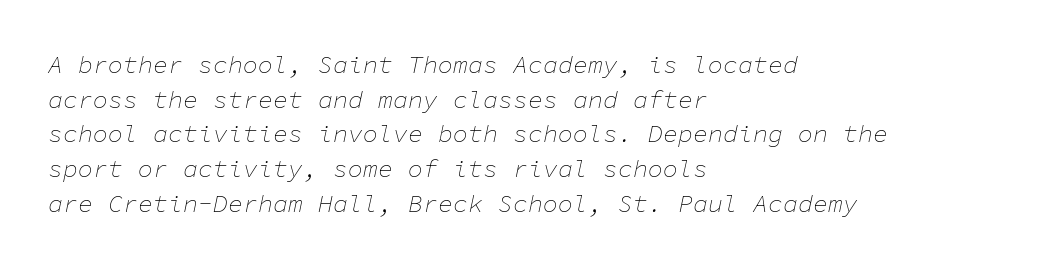
{"italic": "yes", "lean": "right", "slant_degrees": 11, "bold": "no", "underline": "no", "align": "left", "line_spacing": "normal", "line_spacing_ratio": 1.39, "letter_spacing": "normal", "letter_spacing_em": 0.0, "glyph_px": 25}
